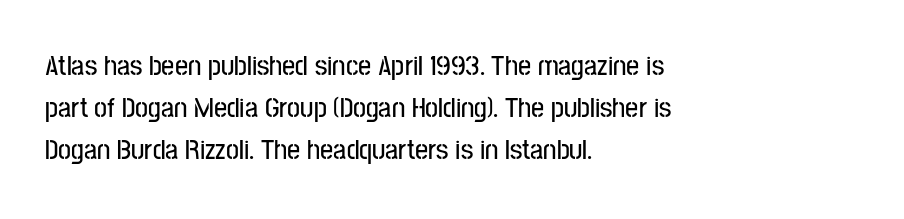
{"serif": "no", "italic": "no", "width": "condensed", "stroke_contrast": "low", "x_height": "medium", "monospaced": "no", "underline": "no", "align": "left", "line_spacing": "normal", "line_spacing_ratio": 1.45, "letter_spacing": "normal", "letter_spacing_em": 0.0, "glyph_px": 29}
